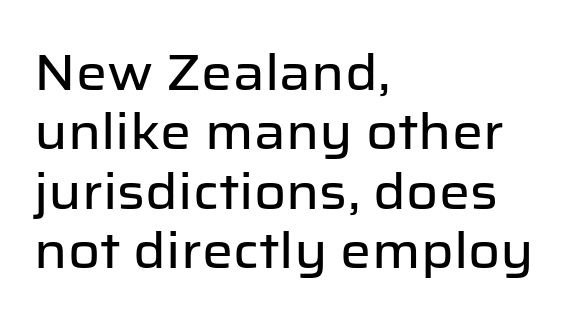
{"serif": "no", "italic": "no", "width": "normal", "stroke_contrast": "low", "x_height": "medium", "monospaced": "no", "underline": "no", "align": "left", "line_spacing_ratio": 1.21, "letter_spacing": "normal", "letter_spacing_em": 0.0, "glyph_px": 49}
